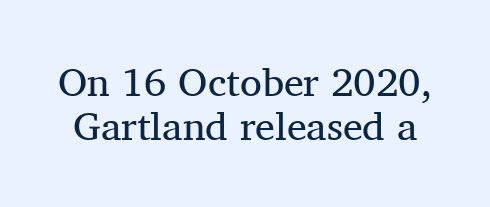
This is the regular roman posture of the typeface. The letters carry serifs — small finishing strokes at the ends of their stems. The horizontal fit of the characters is conventional and even. Weight: regular or lighter.
